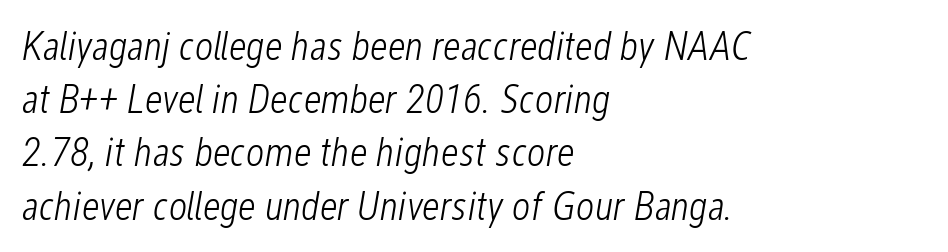
The image shows 40 px light, condensed type, italic (leaning right); set left-aligned, normal line spacing (1.33x), normal letter spacing, not underlined; low stroke contrast and a medium x-height.
